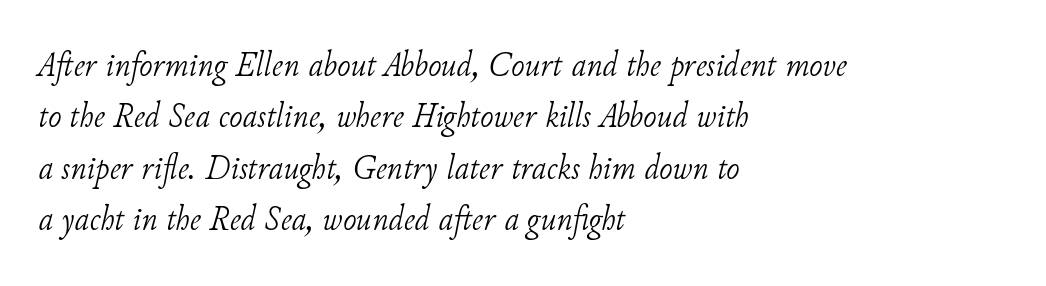
{"serif": "yes", "italic": "yes", "lean": "right", "slant_degrees": 11, "bold": "no", "weight": "light", "width": "normal", "stroke_contrast": "low", "x_height": "small", "monospaced": "no", "underline": "no", "align": "left", "line_spacing": "normal", "line_spacing_ratio": 1.43, "letter_spacing": "normal", "letter_spacing_em": 0.0, "glyph_px": 36}
